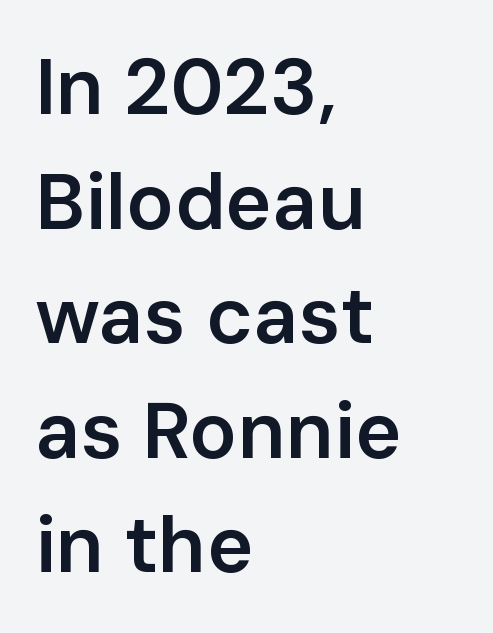
Posture: straight, roman, zero tilt. The gaps between neighbouring characters are ordinary and unremarkable. The face used here is proportionally spaced, like ordinary book or web type. The passage shown is typeset with a sans-serif family.
